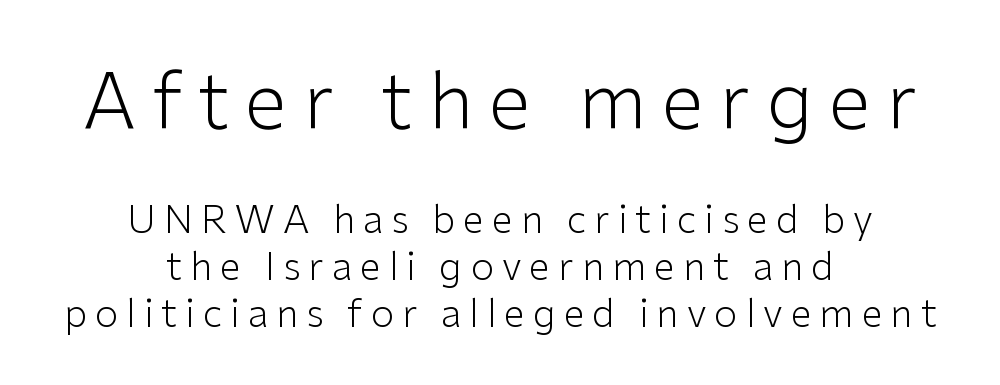
{"serif": "no", "italic": "no", "bold": "no", "weight": "light", "width": "normal", "stroke_contrast": "low", "x_height": "medium", "monospaced": "no", "underline": "no", "align": "center", "line_spacing_ratio": 1.24, "letter_spacing": "wide", "letter_spacing_em": 0.21, "larger_block": "first", "size_ratio": 2.0, "glyph_px": 76}
